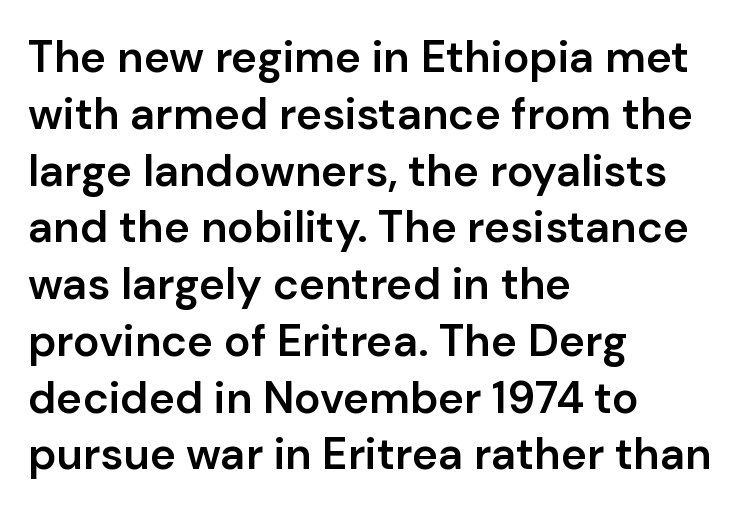
These lines are set flush left with a ragged right edge. Notice how descenders clear the ascenders below comfortably — that's standard leading. Students, this is semibold: more ink than regular, less than bold. Are there feet on the stems? There aren't — it's a sans. A typesetter would call this proportional, since set widths differ per character. Descenders hang freely into open space.
